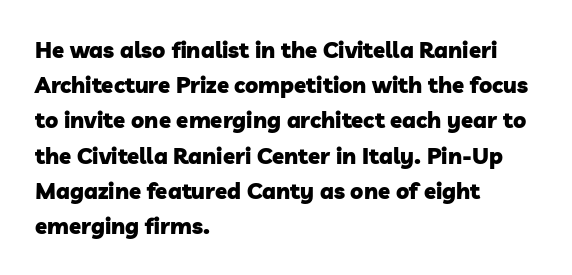
{"bold": "yes", "underline": "no", "align": "left", "line_spacing": "normal", "line_spacing_ratio": 1.6, "letter_spacing": "normal", "letter_spacing_em": 0.0, "glyph_px": 22}
